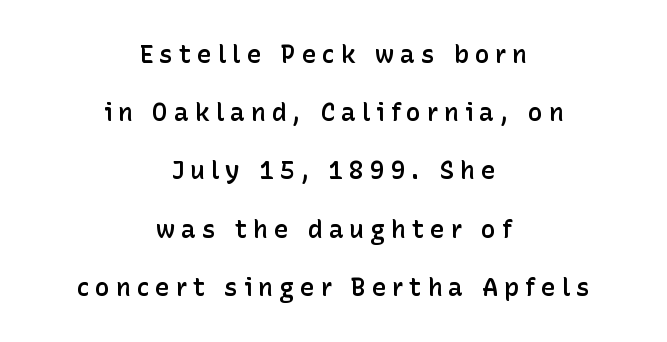
Q: Is the text bold? A: Semi-bold.
Q: Is the text italic (slanted)? A: No, it is upright.
Q: Is the text underlined? A: No.
Q: How is the paragraph aligned? A: Centered.
Q: Is the spacing between letters normal or unusually wide? A: Unusually wide.
Q: Is the spacing between lines tight, normal or loose? A: Loose.
